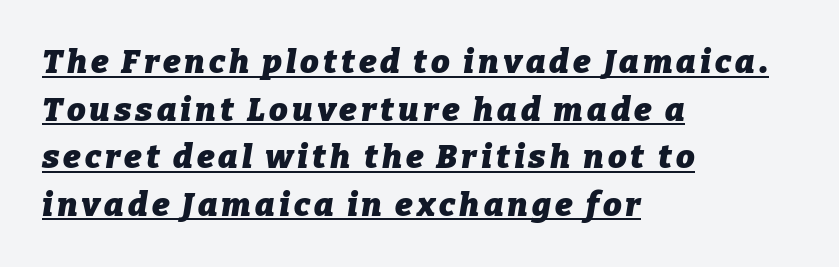
{"italic": "yes", "lean": "right", "slant_degrees": 9, "bold": "yes", "weight": "heavy", "width": "normal", "stroke_contrast": "low", "x_height": "medium", "monospaced": "no", "underline": "yes", "align": "left", "line_spacing": "normal", "line_spacing_ratio": 1.44, "glyph_px": 33}
